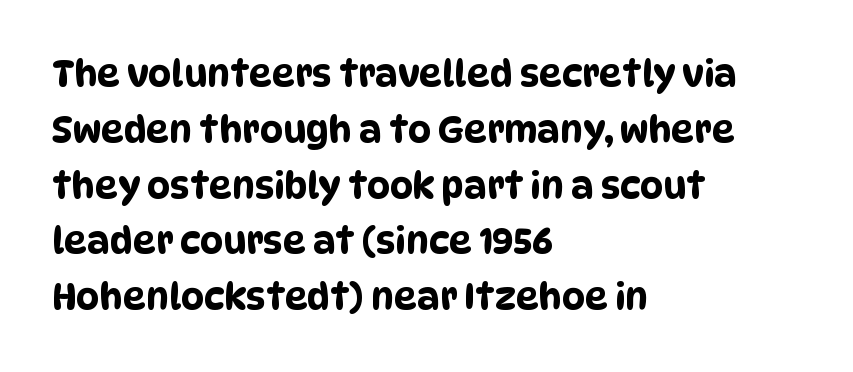
{"serif": "no", "width": "condensed", "stroke_contrast": "low", "x_height": "large", "monospaced": "no", "underline": "no", "align": "left", "line_spacing": "normal", "line_spacing_ratio": 1.55, "letter_spacing": "normal", "letter_spacing_em": 0.0, "glyph_px": 36}
